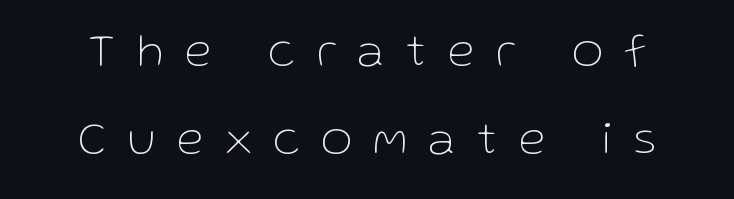
{"serif": "no", "italic": "no", "bold": "no", "weight": "thin", "width": "normal", "stroke_contrast": "low", "x_height": "medium", "monospaced": "no", "underline": "no", "line_spacing_ratio": 1.83, "letter_spacing": "wide", "letter_spacing_em": 0.46, "glyph_px": 48}
